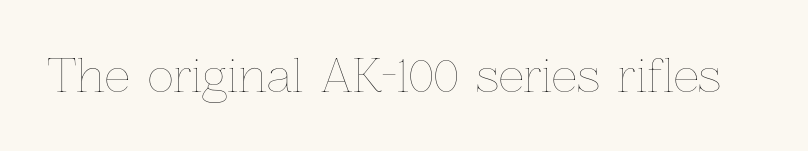
The image shows 45 px thin type, upright; set normal letter spacing, not underlined; low stroke contrast and a medium x-height.
